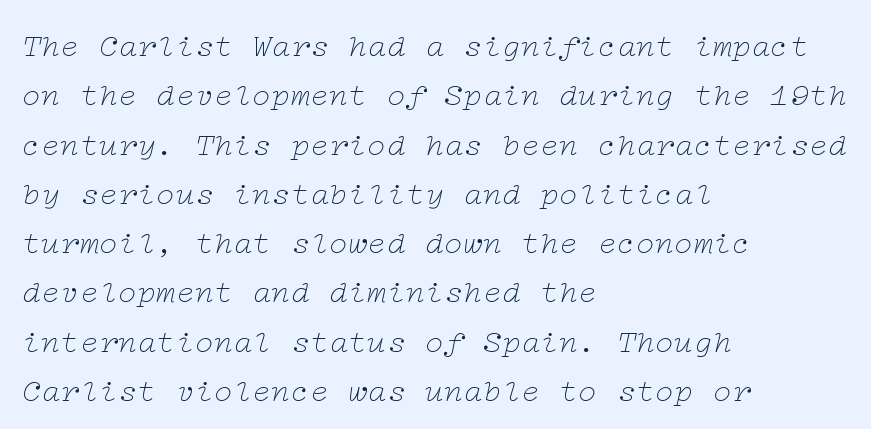
The image shows 32 px thin, wide serif type, italic (leaning right); set left-aligned, normal line spacing (1.54x), normal letter spacing, not underlined; low stroke contrast and a medium x-height.
